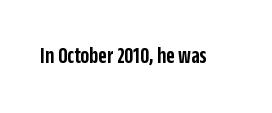
Q: Is the text bold? A: Semi-bold.
Q: Is the text italic (slanted)? A: No, it is upright.
Q: Is the text underlined? A: No.
Q: Is the spacing between letters normal or unusually wide? A: Normal.
